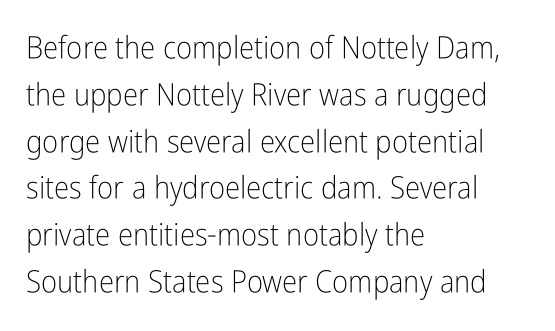
{"serif": "no", "italic": "no", "bold": "no", "weight": "light", "width": "condensed", "stroke_contrast": "low", "x_height": "medium", "monospaced": "no", "underline": "no", "align": "left", "line_spacing": "normal", "line_spacing_ratio": 1.51, "letter_spacing": "normal", "letter_spacing_em": 0.0, "glyph_px": 31}
